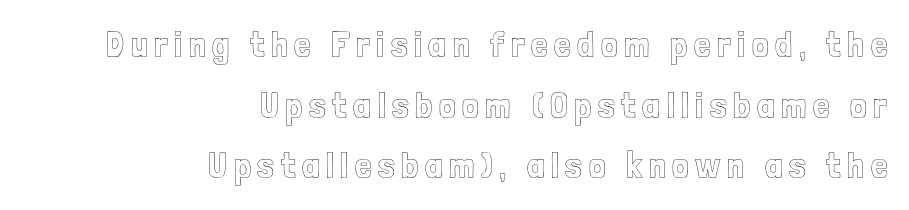
The image shows 37 px condensed type, upright; set right-aligned, normal line spacing (1.64x), not underlined; a medium x-height.
